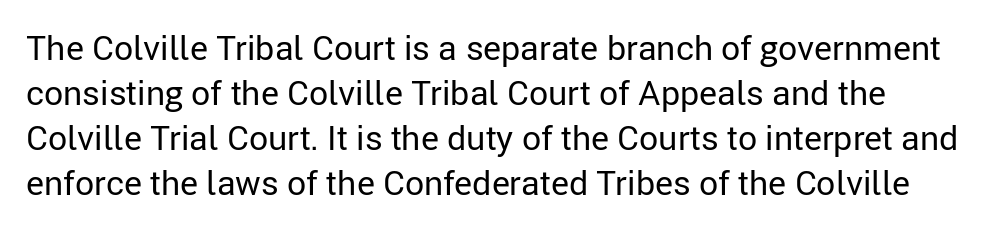
The image shows 34 px regular-weight sans-serif type, upright; set normal line spacing (1.32x), normal letter spacing, not underlined; low stroke contrast and a medium x-height.
